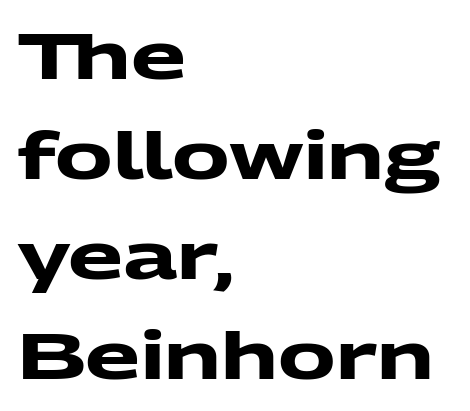
The image shows 64 px heavy, wide sans-serif type; set left-aligned, normal line spacing (1.56x), normal letter spacing, not underlined; medium stroke contrast and a medium x-height.
